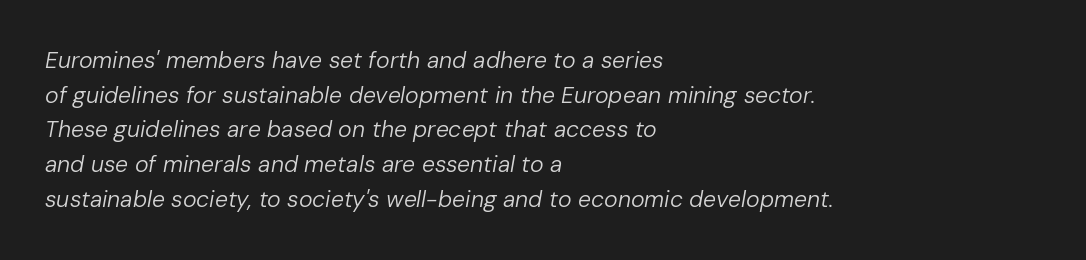
The image shows 23 px text type, italic (leaning right); set left-aligned, normal line spacing (1.51x), normal letter spacing, not underlined.
